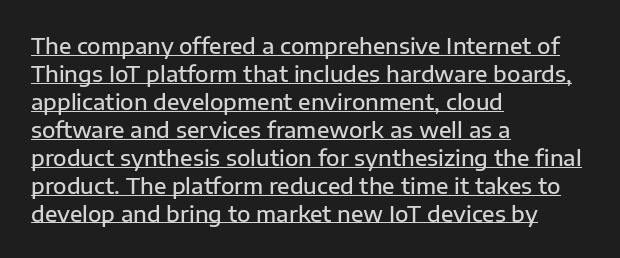
{"italic": "no", "bold": "semi", "underline": "yes", "align": "left", "line_spacing": "normal", "line_spacing_ratio": 1.27, "letter_spacing": "normal", "letter_spacing_em": 0.0, "glyph_px": 22}
